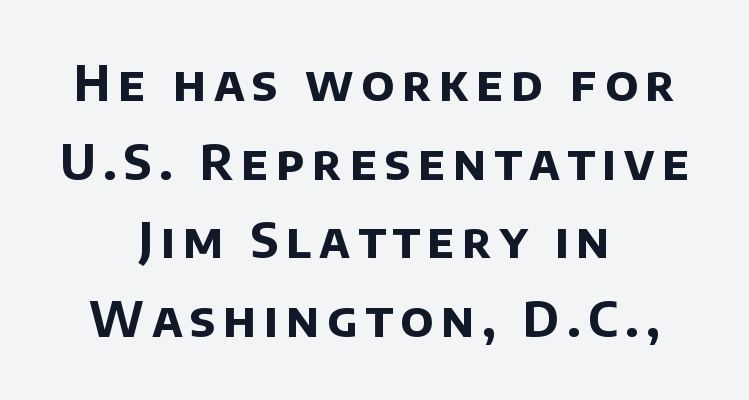
{"serif": "no", "bold": "yes", "weight": "bold", "width": "normal", "stroke_contrast": "low", "x_height": "large", "monospaced": "no", "underline": "no", "align": "center", "line_spacing": "normal", "line_spacing_ratio": 1.64, "glyph_px": 48}
